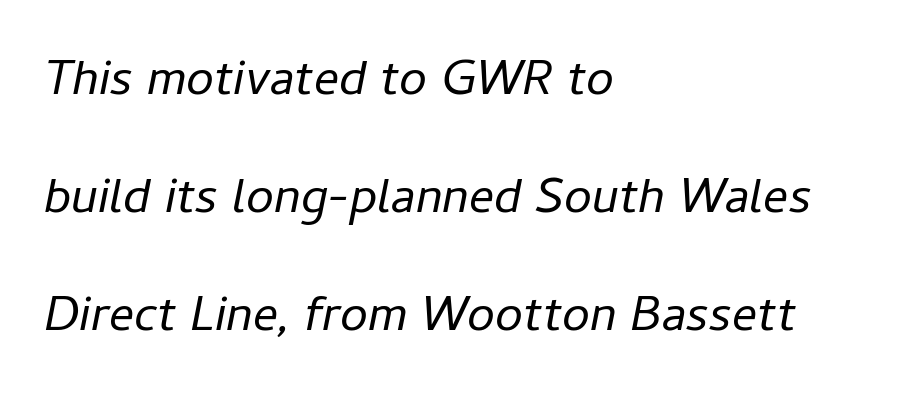
Q: Is the text bold? A: No.
Q: Is the text italic (slanted)? A: Yes, it leans right by about 11 degrees.
Q: Is the text underlined? A: No.
Q: How is the paragraph aligned? A: Left-aligned.
Q: Is the spacing between letters normal or unusually wide? A: Normal.
Q: Is the spacing between lines tight, normal or loose? A: Loose.
Q: Width (condensed, normal, or wide)? A: Normal.
Q: Stroke contrast? A: Low.
Q: x-height? A: Medium.
Q: Monospaced? A: No.
